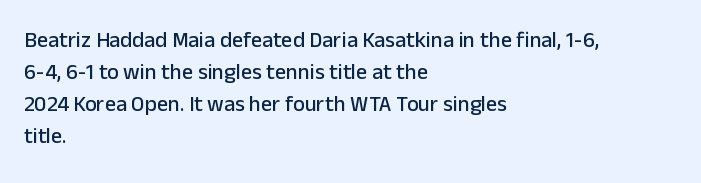
Left-aligned paragraph, ragged on the right. Rendered with straight, roman letterforms. Successive baselines arrive at the customary interval. Descenders are the only things crossing below the line. Is the letter spacing exaggerated? No — it looks like the ordinary default.
